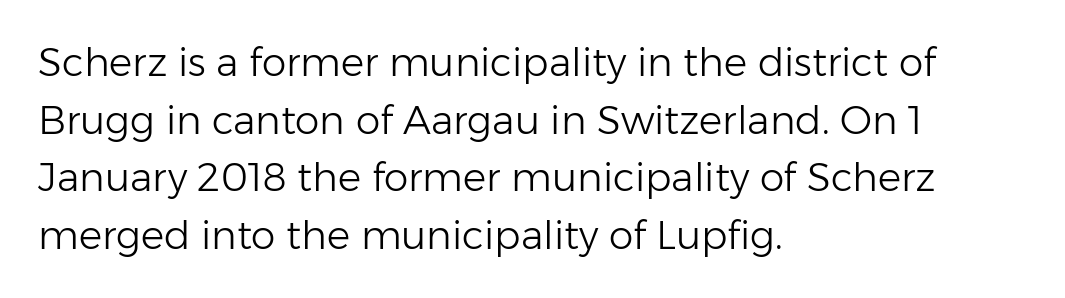
The strokes carry an ordinary text weight at most. Compared with a centered layout, this one pins lines to the left instead. Posture: upright roman. The type family on display is of the sans-serif kind.
